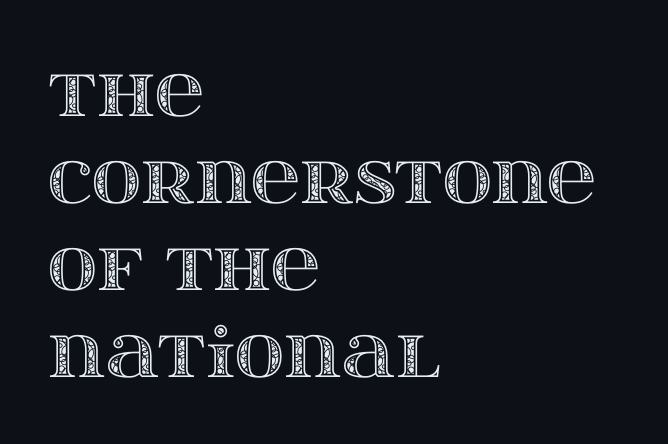
{"italic": "no", "width": "wide", "x_height": "large", "monospaced": "no", "underline": "no", "align": "left", "line_spacing": "normal", "line_spacing_ratio": 1.28, "letter_spacing": "normal", "letter_spacing_em": 0.0, "glyph_px": 68}
